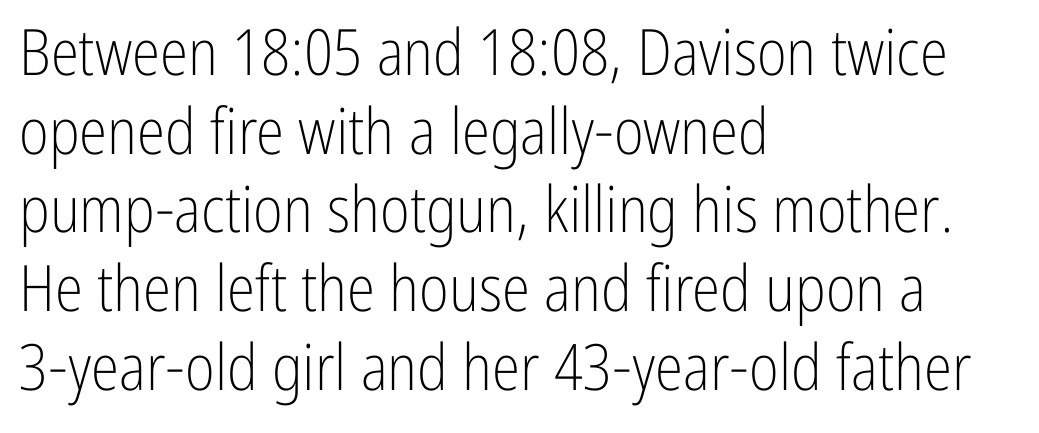
Casual observation: everything's shoved over to the left. Nope, no serifs anywhere on these letters. You can tell it's not italic because the verticals are truly vertical. Counters stay open thanks to moderate or lighter strokes. The words here are not underlined.
